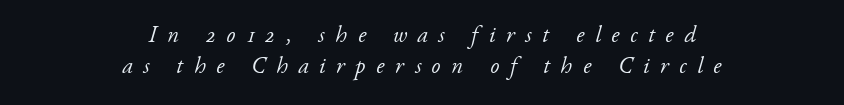
Q: Is the text bold? A: No.
Q: Is the text italic (slanted)? A: Yes, it leans right by about 17 degrees.
Q: Is the text underlined? A: No.
Q: How is the paragraph aligned? A: Centered.
Q: Is the spacing between letters normal or unusually wide? A: Unusually wide.
Q: Is the spacing between lines tight, normal or loose? A: Normal.
